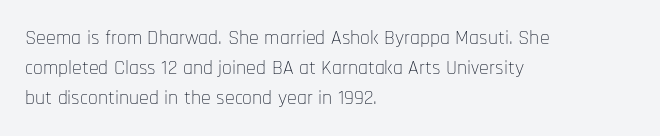
The face looks like a standard text weight, possibly lighter. A normal amount of white space separates one row of letters from the next. Line beginnings align vertically; line endings do not. The horizontal fit of the characters is conventional and even. The passage shown is not underscored anywhere.
